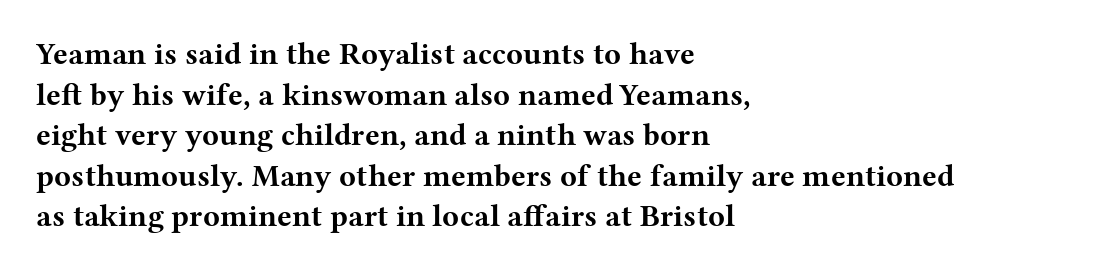
Q: Is the text bold? A: Yes.
Q: Is the text italic (slanted)? A: No, it is upright.
Q: Is the typeface a serif or a sans-serif typeface? A: Serif.
Q: Is the text underlined? A: No.
Q: How is the paragraph aligned? A: Left-aligned.
Q: Is the spacing between letters normal or unusually wide? A: Normal.
Q: Is the spacing between lines tight, normal or loose? A: Normal.
Q: Width (condensed, normal, or wide)? A: Wide.
Q: Stroke contrast? A: Medium.
Q: x-height? A: Medium.
Q: Monospaced? A: No.
